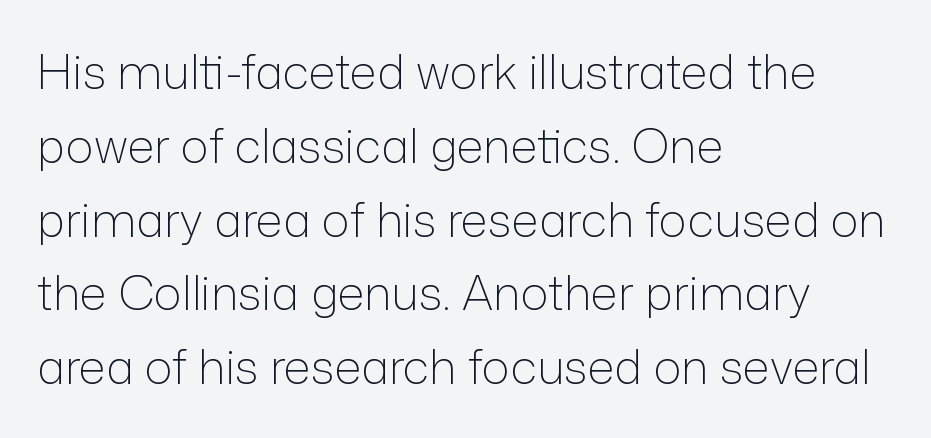
{"serif": "no", "italic": "no", "bold": "no", "weight": "light", "width": "normal", "stroke_contrast": "low", "x_height": "medium", "monospaced": "no", "underline": "no", "align": "left", "line_spacing": "normal", "line_spacing_ratio": 1.57, "letter_spacing": "normal", "letter_spacing_em": 0.0, "glyph_px": 47}
